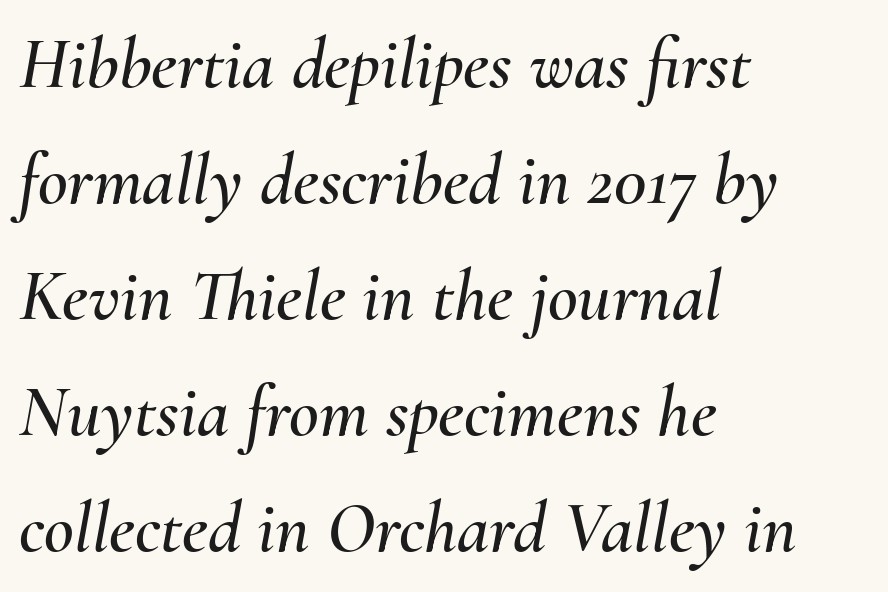
Descenders are the only things crossing below the line. Tracking here is standard; glyphs follow each other at the usual distance. The vertical gap from one line to the next is medium. Character widths vary here, with narrow letters taking less room than wide ones. The passage is arranged the way most books set body copy — flush left.
